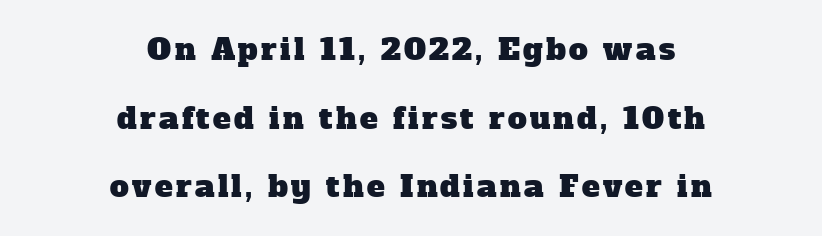
Q: Is the typeface a serif or a sans-serif typeface? A: Serif.
Q: Is the text underlined? A: No.
Q: How is the paragraph aligned? A: Centered.
Q: Is the spacing between lines tight, normal or loose? A: Loose.
Q: Width (condensed, normal, or wide)? A: Normal.
Q: Stroke contrast? A: Low.
Q: x-height? A: Medium.
Q: Monospaced? A: No.
